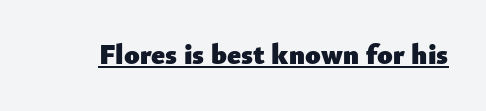
The image shows 28 px heavy sans-serif type, upright; set normal letter spacing, underlined; low stroke contrast and a small x-height.
